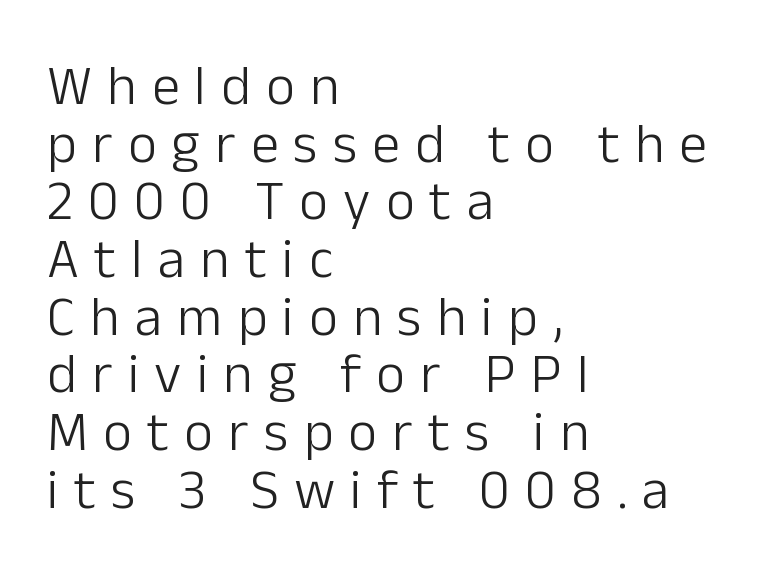
The typography opts for an upright posture over an oblique one. Each letter's strokes conclude bluntly, with no projecting serifs. One glance says dense: line gaps are narrower than usual. Nobody drew a line under any word here. The letters are spread apart with noticeably loose tracking. Typeset ragged right — the left edge is the straight one.
